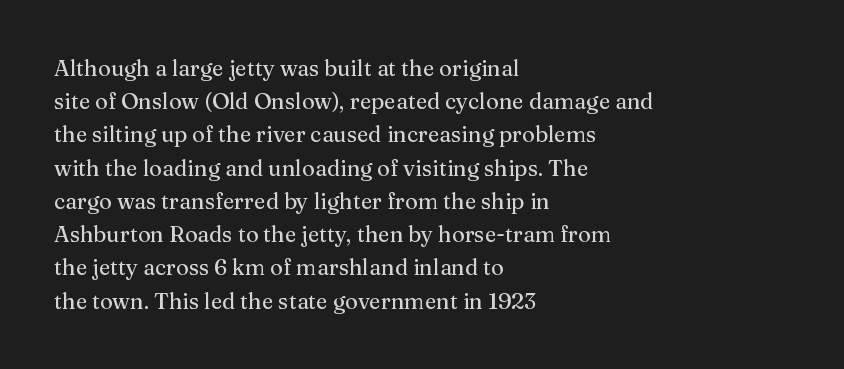
{"italic": "no", "underline": "no", "align": "left", "line_spacing": "normal", "line_spacing_ratio": 1.51, "letter_spacing": "normal", "letter_spacing_em": 0.0, "glyph_px": 22}
